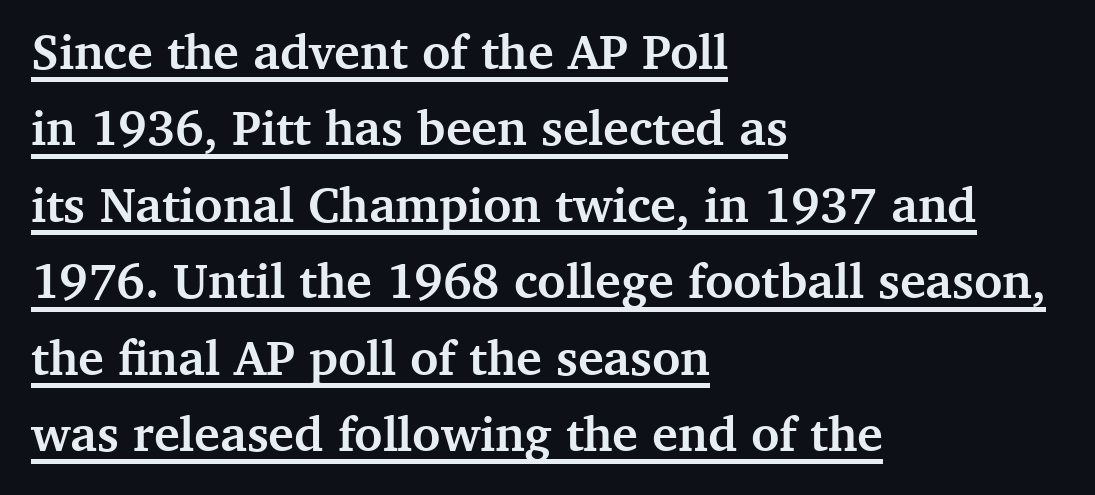
The image shows 49 px semibold serif type, upright; set left-aligned, normal line spacing (1.56x), normal letter spacing, underlined; medium stroke contrast and a medium x-height.
